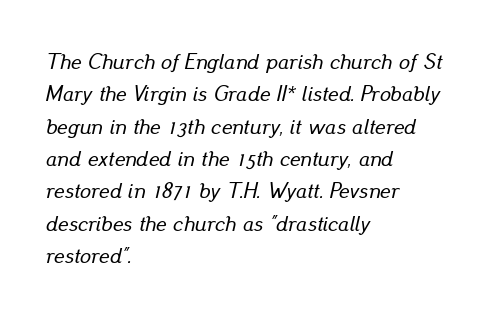
{"italic": "yes", "lean": "right", "slant_degrees": 13, "underline": "no", "align": "left", "line_spacing": "normal", "line_spacing_ratio": 1.47, "letter_spacing": "normal", "letter_spacing_em": 0.0, "glyph_px": 22}
